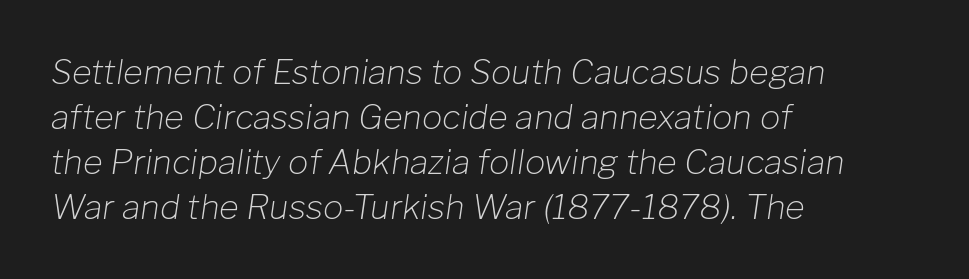
Q: Is the text bold? A: No.
Q: Is the text italic (slanted)? A: Yes, it leans right by about 8 degrees.
Q: Is the text underlined? A: No.
Q: How is the paragraph aligned? A: Left-aligned.
Q: Is the spacing between letters normal or unusually wide? A: Normal.
Q: Is the spacing between lines tight, normal or loose? A: Normal.
Q: Width (condensed, normal, or wide)? A: Normal.
Q: Stroke contrast? A: Low.
Q: x-height? A: Medium.
Q: Monospaced? A: No.
